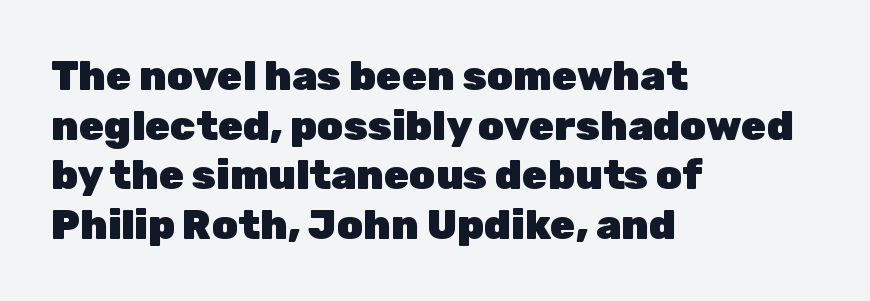
{"serif": "no", "italic": "no", "bold": "yes", "weight": "heavy", "width": "normal", "stroke_contrast": "low", "x_height": "medium", "monospaced": "no", "underline": "no", "align": "left", "line_spacing_ratio": 1.21, "letter_spacing": "normal", "letter_spacing_em": 0.0, "glyph_px": 41}
